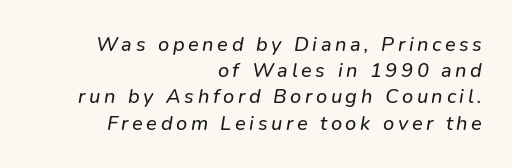
These lines sit exactly where default settings would place them. Lines of text with bare space underneath. Reading down the block, your eye finds every line finishing at a fixed right position.
